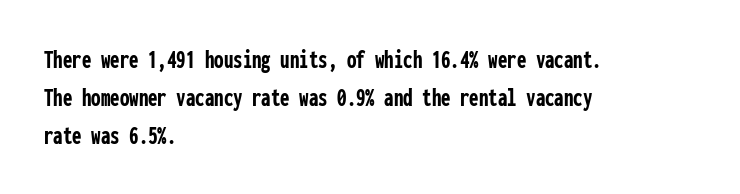
Line spacing here is normal. The baseline area is clear. This sample uses an upright cut, with every glyph sitting square on the baseline. These lines keep a tight, regular rhythm from letter to letter. Line beginnings align vertically; line endings do not.
